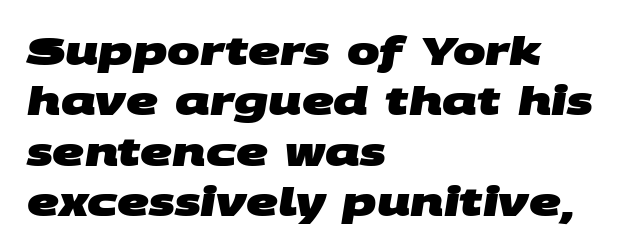
Is this a fixed-width face? No — the glyphs have proportional, varying widths. Only glyphs here, with clear space below each row. Leftover space on each line is placed entirely after the last word. The strokes are fattened all the way to bold. I'd call this a sans setting — the letters go barefoot.
